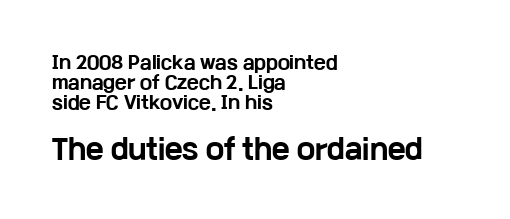
Q: Is the text bold? A: Yes.
Q: Is the text italic (slanted)? A: No, it is upright.
Q: Is the text underlined? A: No.
Q: How is the paragraph aligned? A: Left-aligned.
Q: Is the spacing between letters normal or unusually wide? A: Normal.
Q: Is the spacing between lines tight, normal or loose? A: Tight.
Q: Which block of text is set in a larger size, the first (top) or the second (bottom)? A: The second (bottom) one.
